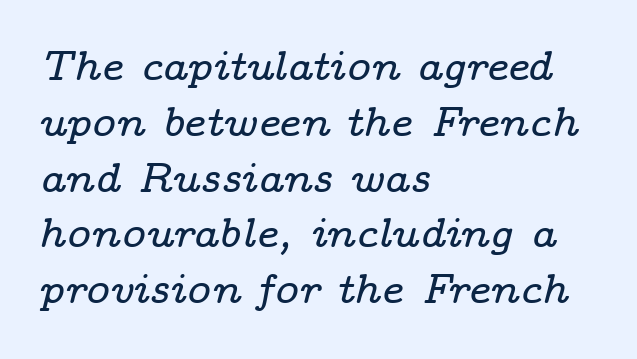
{"serif": "yes", "italic": "yes", "lean": "right", "slant_degrees": 14, "width": "wide", "stroke_contrast": "low", "x_height": "medium", "monospaced": "no", "underline": "no", "align": "left", "line_spacing": "normal", "line_spacing_ratio": 1.36, "letter_spacing": "normal", "letter_spacing_em": 0.0, "glyph_px": 41}
